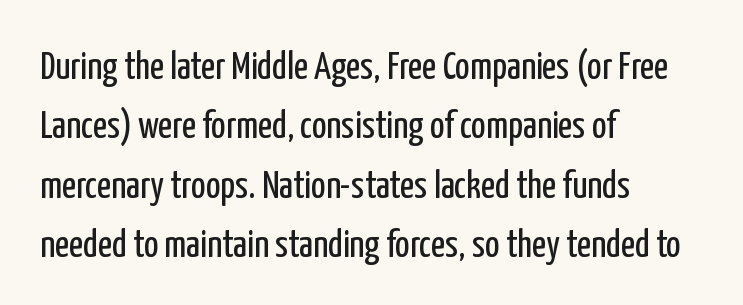
{"serif": "no", "italic": "no", "bold": "no", "weight": "regular", "width": "condensed", "stroke_contrast": "low", "x_height": "medium", "monospaced": "no", "underline": "no", "align": "left", "line_spacing": "normal", "line_spacing_ratio": 1.52, "letter_spacing": "normal", "letter_spacing_em": 0.0, "glyph_px": 39}
